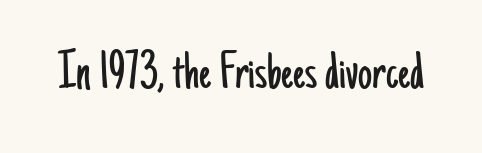
How are the letters spaced? Ordinarily, with no added tracking. The typeface chosen for these lines omits serifs. Decoration check: the copy has no underline. Do the characters align in a grid? No, the font is proportional.
